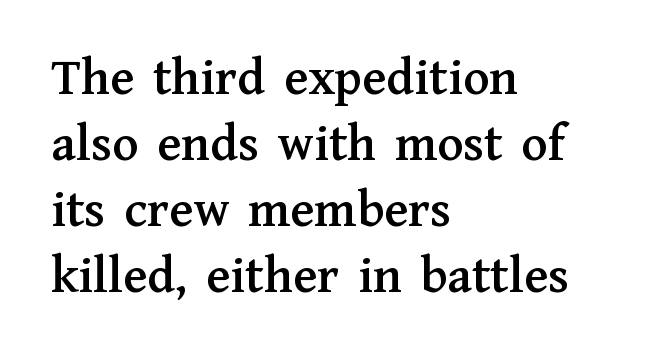
The image shows 54 px serif type, upright; set left-aligned, line spacing 1.22x, normal letter spacing, not underlined; medium stroke contrast and a medium x-height.
